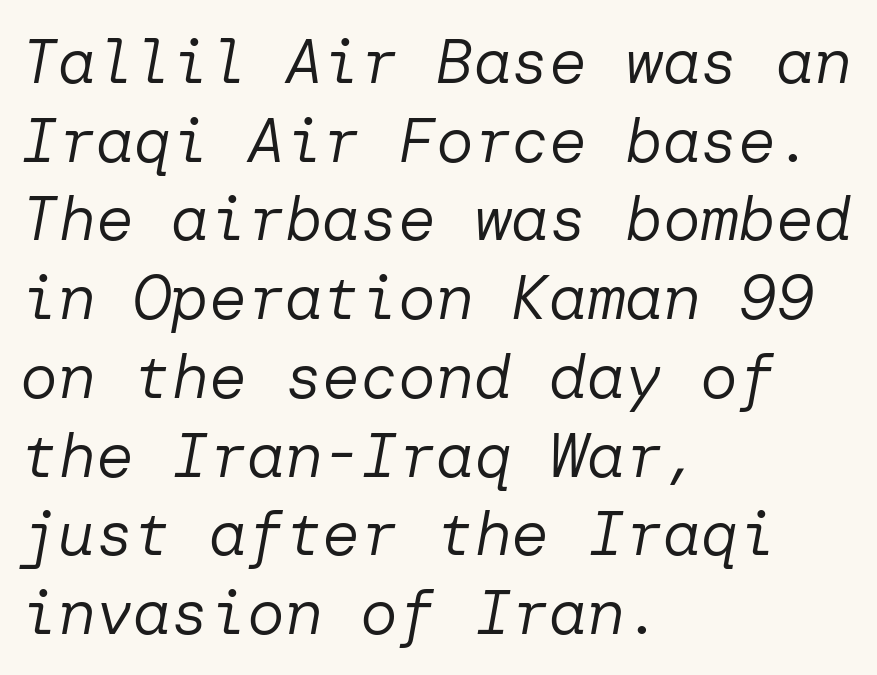
The glyphs are unaccompanied by any horizontal stroke below them. The setting favours the left margin, as ordinary paragraphs usually do. This reads as an unemphasized weight, regular at the heaviest. Honestly, the row spacing looks completely unremarkable.
